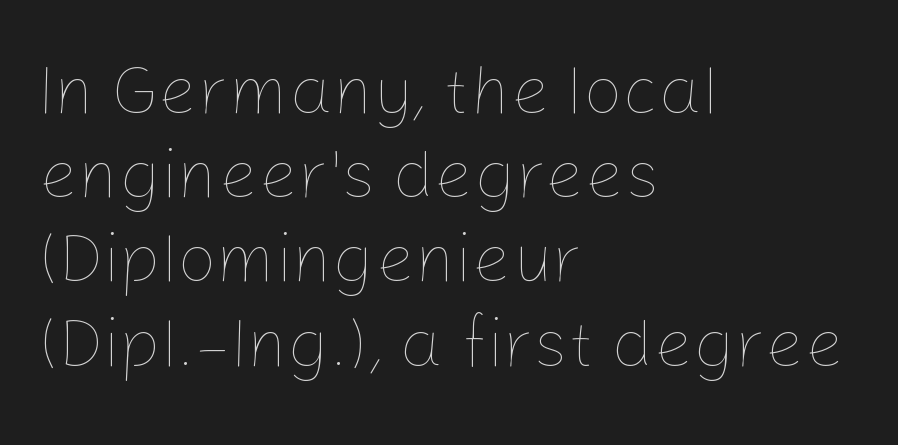
The image shows 69 px thin type, upright; set left-aligned, line spacing 1.22x, normal letter spacing, not underlined; low stroke contrast and a medium x-height.
